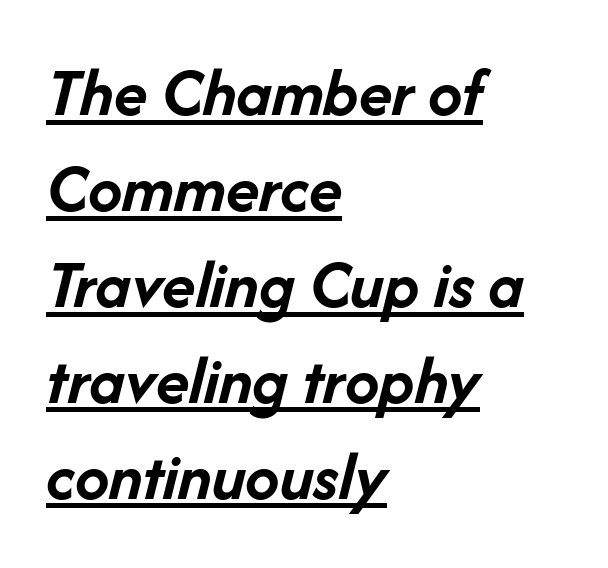
Q: Is the text bold? A: Yes.
Q: Is the text italic (slanted)? A: Yes, it leans right by about 14 degrees.
Q: Is the text underlined? A: Yes.
Q: How is the paragraph aligned? A: Left-aligned.
Q: Is the spacing between letters normal or unusually wide? A: Normal.
Q: Is the spacing between lines tight, normal or loose? A: Normal.
Q: Width (condensed, normal, or wide)? A: Normal.
Q: Stroke contrast? A: Low.
Q: x-height? A: Medium.
Q: Monospaced? A: No.
